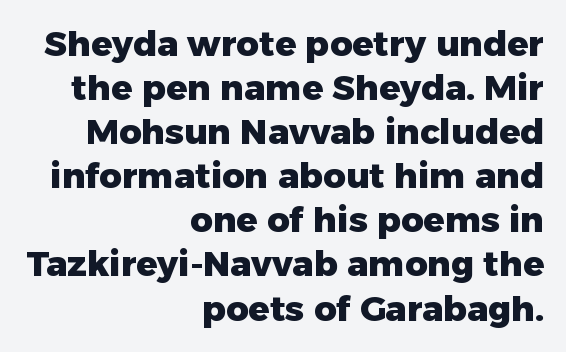
{"serif": "no", "italic": "no", "bold": "yes", "weight": "heavy", "width": "normal", "stroke_contrast": "low", "x_height": "medium", "monospaced": "no", "underline": "no", "align": "right", "line_spacing": "normal", "line_spacing_ratio": 1.26, "letter_spacing": "normal", "letter_spacing_em": 0.0, "glyph_px": 35}
